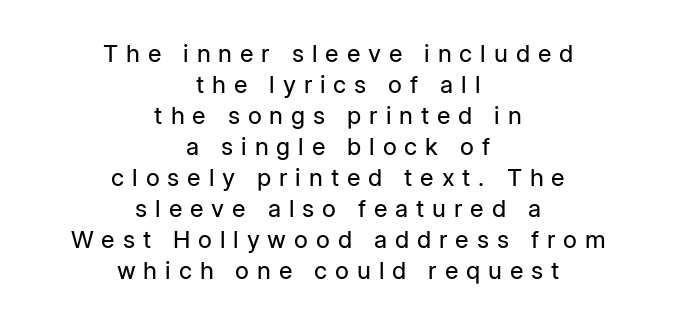
The image shows 24 px text type, upright; set centered, normal line spacing (1.29x), unusually wide letter spacing (+0.33 em), not underlined.
